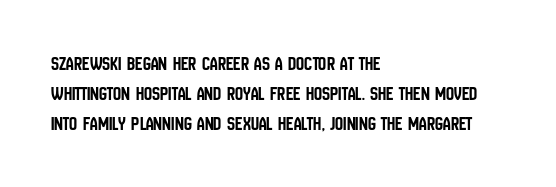
The passage shown has conventional tracking throughout. Is there much room between lines? A standard amount, neither cramped nor airy. This is the regular roman posture of the typeface. Plain, unruled lines of type. Typeset ragged right — the left edge is the straight one.
